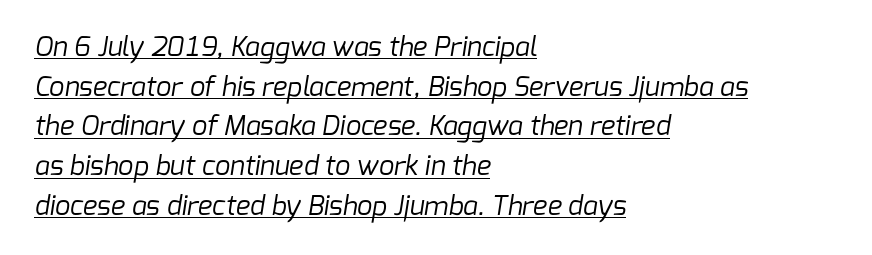
{"bold": "no", "underline": "yes", "align": "left", "line_spacing": "normal", "line_spacing_ratio": 1.47, "letter_spacing": "normal", "letter_spacing_em": 0.0, "glyph_px": 27}
